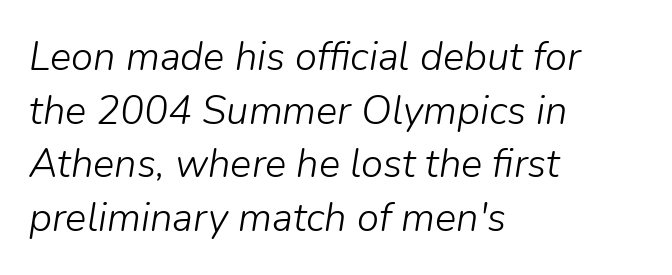
{"italic": "yes", "lean": "right", "slant_degrees": 9, "bold": "no", "weight": "light", "width": "normal", "stroke_contrast": "low", "x_height": "medium", "monospaced": "no", "underline": "no", "align": "left", "line_spacing": "normal", "line_spacing_ratio": 1.34, "letter_spacing": "normal", "letter_spacing_em": 0.0, "glyph_px": 40}
